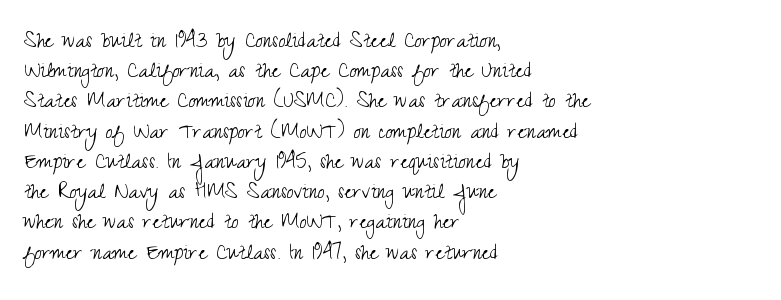
The image shows 25 px text type, upright; set left-aligned, line spacing 1.21x, normal letter spacing, not underlined.
